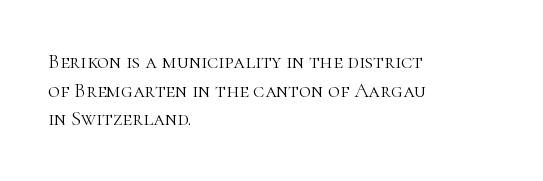
Q: Is the text bold? A: No.
Q: Is the text italic (slanted)? A: No, it is upright.
Q: Is the text underlined? A: No.
Q: How is the paragraph aligned? A: Left-aligned.
Q: Is the spacing between letters normal or unusually wide? A: Normal.
Q: Is the spacing between lines tight, normal or loose? A: Normal.
